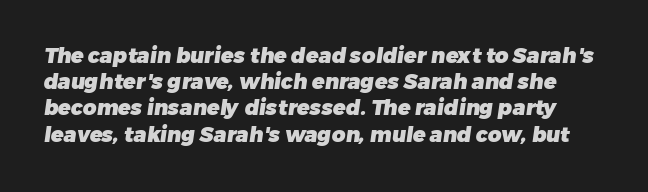
Compared with typical paragraphs, the rows here are spaced about the same. Observe the ordinary spacing: letters are neighbours, not strangers. Notice how thick the strokes are: this is what a full bold looks like. The area under the type is left untouched.
